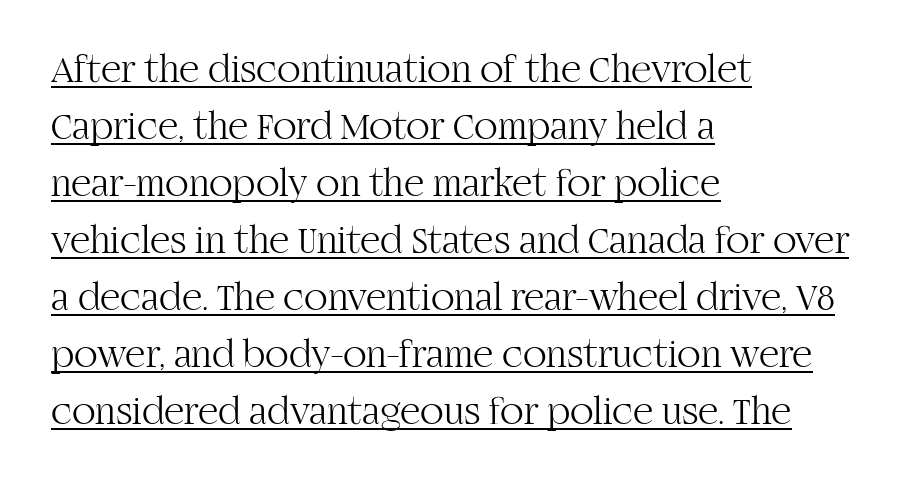
{"serif": "yes", "italic": "no", "bold": "no", "weight": "light", "width": "normal", "stroke_contrast": "high", "x_height": "large", "monospaced": "no", "underline": "yes", "align": "left", "line_spacing": "normal", "line_spacing_ratio": 1.46, "letter_spacing": "normal", "letter_spacing_em": 0.0, "glyph_px": 39}
